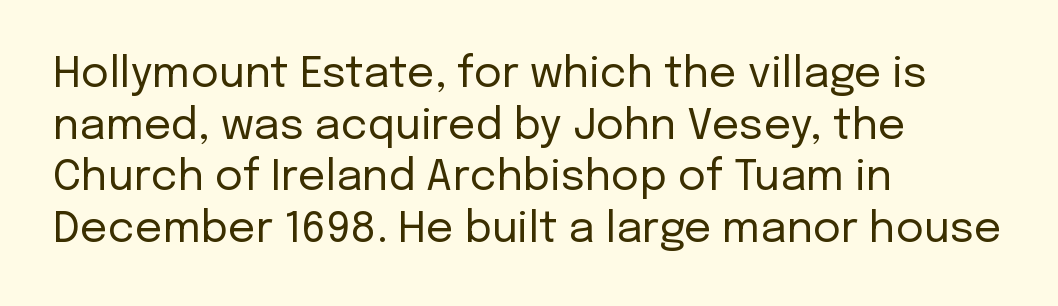
It's the straight-up-and-down kind of type. The typesetter chose a ragged-right arrangement here. Compared with typical body copy, the letter spacing here is the same. Weight: not bold — regular or lighter. The rendering uses natural spacing where letterforms have individual widths. Serif or sans? Sans — the stroke terminals are bare.
